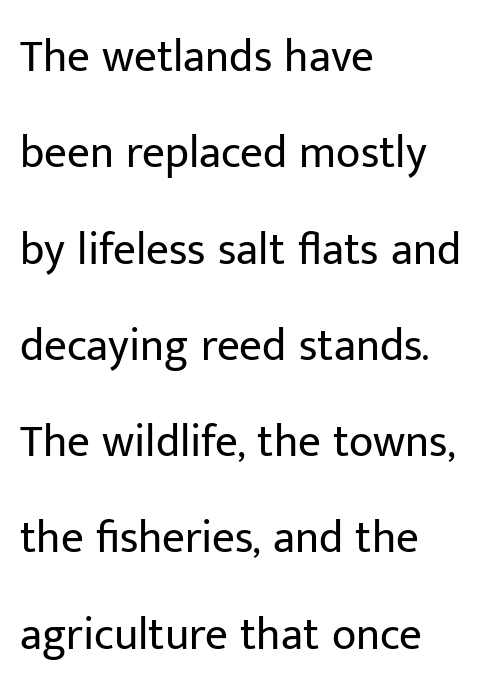
Q: Is the text bold? A: No.
Q: Is the text italic (slanted)? A: No, it is upright.
Q: Is the typeface a serif or a sans-serif typeface? A: Sans-serif.
Q: Is the text underlined? A: No.
Q: How is the paragraph aligned? A: Left-aligned.
Q: Is the spacing between letters normal or unusually wide? A: Normal.
Q: Is the spacing between lines tight, normal or loose? A: Loose.
Q: Width (condensed, normal, or wide)? A: Normal.
Q: Stroke contrast? A: Low.
Q: x-height? A: Medium.
Q: Monospaced? A: No.
